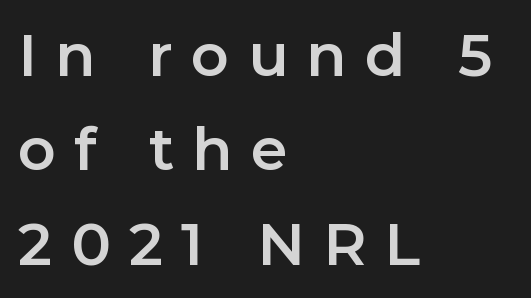
{"serif": "no", "italic": "no", "width": "normal", "stroke_contrast": "low", "x_height": "medium", "monospaced": "no", "underline": "no", "align": "left", "line_spacing": "normal", "line_spacing_ratio": 1.6, "letter_spacing": "wide", "letter_spacing_em": 0.31, "glyph_px": 59}
